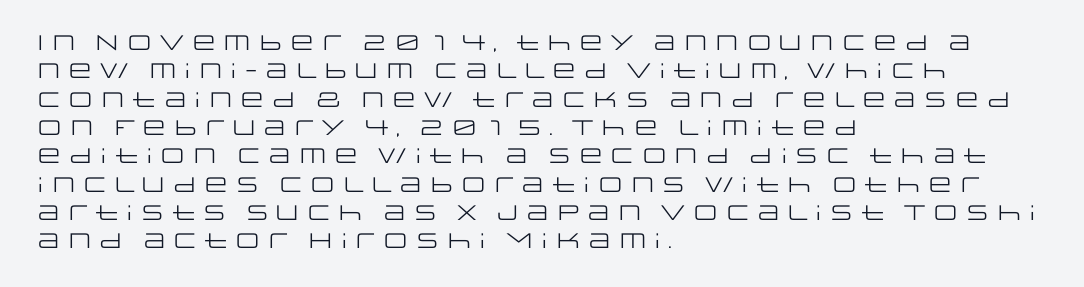
Q: Is the text bold? A: No.
Q: Is the text italic (slanted)? A: No, it is upright.
Q: Is the text underlined? A: No.
Q: How is the paragraph aligned? A: Left-aligned.
Q: Is the spacing between letters normal or unusually wide? A: Normal.
Q: Is the spacing between lines tight, normal or loose? A: Normal.
